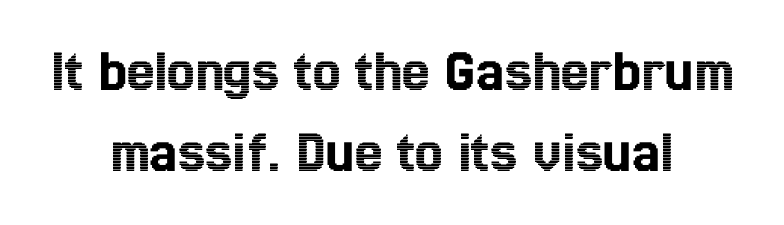
Q: Is the text italic (slanted)? A: No, it is upright.
Q: Is the text underlined? A: No.
Q: How is the paragraph aligned? A: Centered.
Q: Is the spacing between letters normal or unusually wide? A: Normal.
Q: Is the spacing between lines tight, normal or loose? A: Normal.
Q: Width (condensed, normal, or wide)? A: Condensed.
Q: x-height? A: Medium.
Q: Monospaced? A: No.
